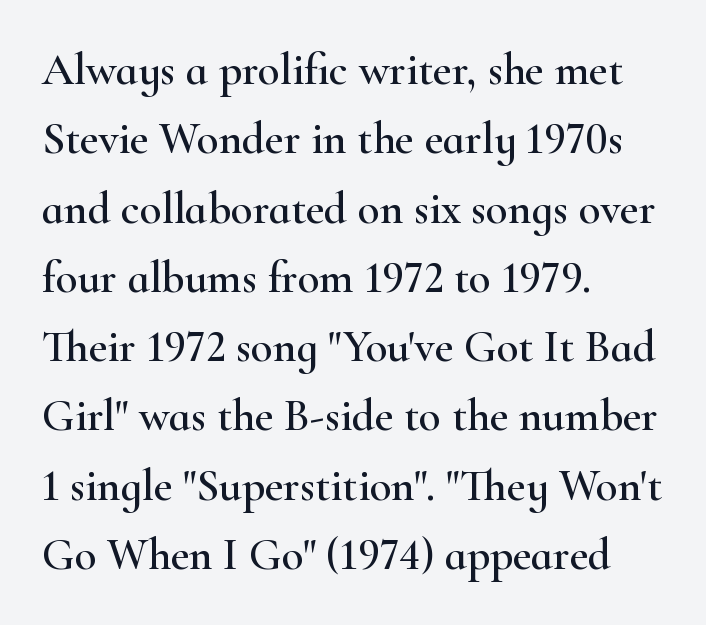
The image shows 45 px wide serif type, upright; set left-aligned, normal line spacing (1.54x), normal letter spacing, not underlined; high stroke contrast and a small x-height.
